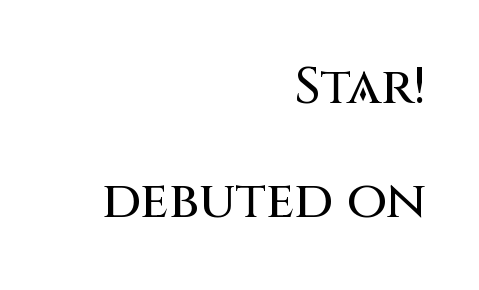
{"serif": "no", "italic": "no", "width": "normal", "stroke_contrast": "medium", "x_height": "large", "monospaced": "no", "underline": "no", "align": "right", "line_spacing": "loose", "line_spacing_ratio": 2.2, "letter_spacing": "normal", "letter_spacing_em": 0.0, "glyph_px": 52}
